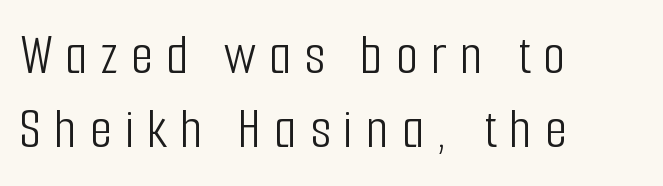
The image shows 58 px light, condensed sans-serif type, upright; set left-aligned, normal line spacing (1.28x), unusually wide letter spacing (+0.22 em), not underlined; low stroke contrast and a medium x-height.
